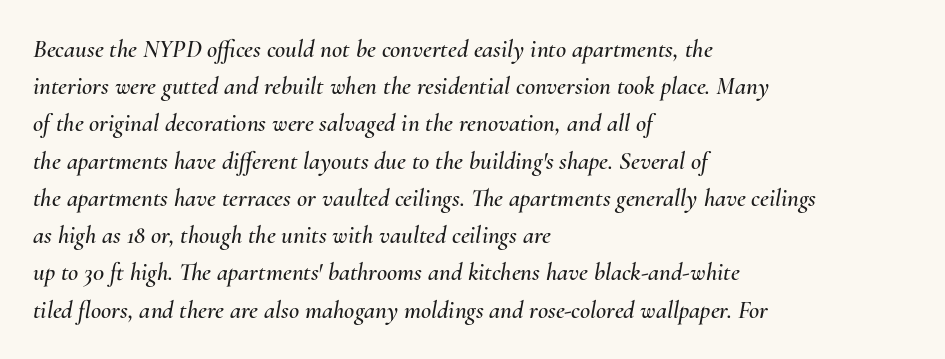
{"italic": "yes", "lean": "right", "slant_degrees": 10, "underline": "no", "align": "left", "line_spacing": "normal", "line_spacing_ratio": 1.49, "letter_spacing": "normal", "letter_spacing_em": 0.0, "glyph_px": 25}
